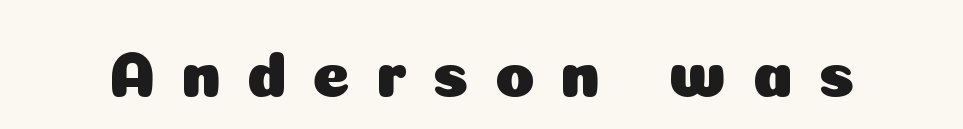
The image shows 65 px sans-serif type, upright; set unusually wide letter spacing (+0.39 em), not underlined; low stroke contrast and a medium x-height.
